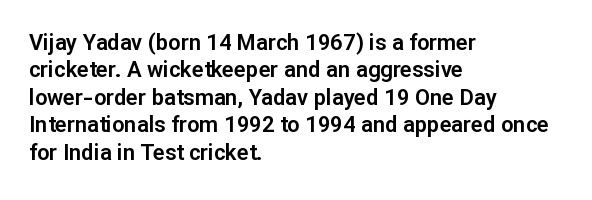
Letter spacing: default. Words float on clear page, feet unadorned. Every stem runs plumb, perpendicular to the baseline. Is there much room between lines? A standard amount, neither cramped nor airy. Reading down the block, your eye returns to a fixed left position each line.
